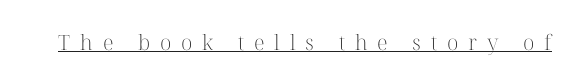
{"italic": "no", "bold": "no", "underline": "yes", "letter_spacing": "wide", "letter_spacing_em": 0.47, "glyph_px": 21}
